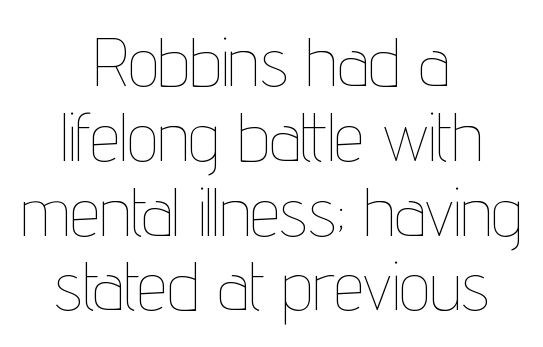
{"italic": "no", "bold": "no", "weight": "thin", "width": "condensed", "stroke_contrast": "low", "x_height": "medium", "monospaced": "no", "underline": "no", "align": "center", "line_spacing": "tight", "line_spacing_ratio": 1.1, "letter_spacing": "normal", "letter_spacing_em": 0.0, "glyph_px": 68}
